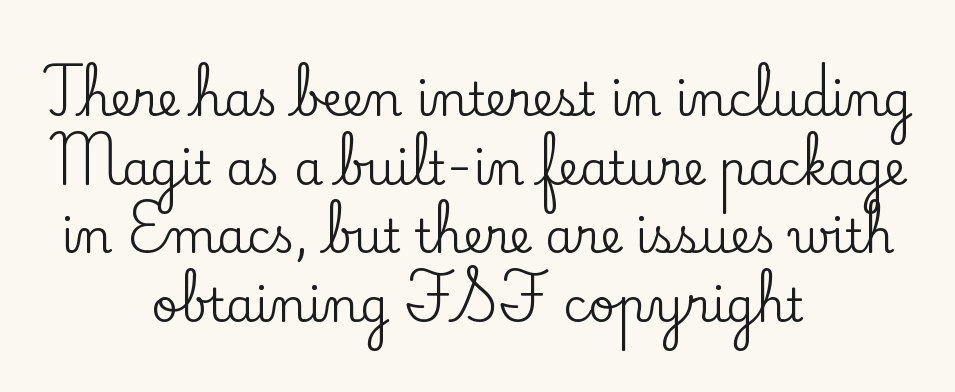
Q: Is the text italic (slanted)? A: No, it is upright.
Q: Is the typeface a serif or a sans-serif typeface? A: Serif.
Q: Is the text underlined? A: No.
Q: How is the paragraph aligned? A: Centered.
Q: Is the spacing between letters normal or unusually wide? A: Normal.
Q: Is the spacing between lines tight, normal or loose? A: Normal.
Q: Width (condensed, normal, or wide)? A: Normal.
Q: Stroke contrast? A: Low.
Q: x-height? A: Small.
Q: Monospaced? A: No.
